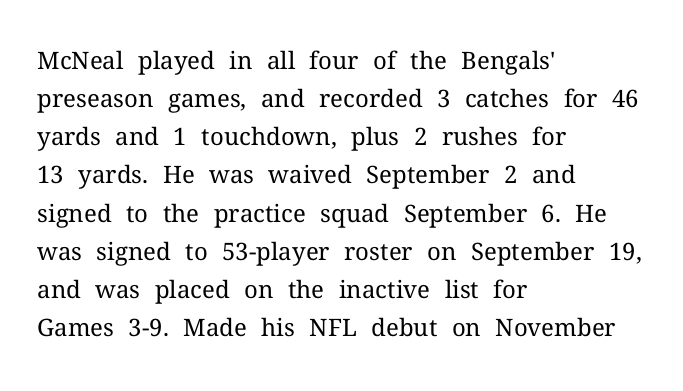
Q: Is the text bold? A: No.
Q: Is the text italic (slanted)? A: No, it is upright.
Q: Is the text underlined? A: No.
Q: How is the paragraph aligned? A: Left-aligned.
Q: Is the spacing between letters normal or unusually wide? A: Normal.
Q: Is the spacing between lines tight, normal or loose? A: Normal.
